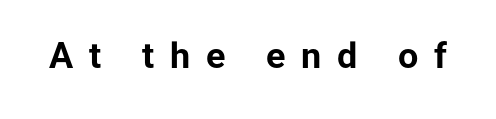
{"serif": "no", "italic": "no", "bold": "yes", "weight": "bold", "width": "normal", "stroke_contrast": "low", "x_height": "medium", "monospaced": "no", "underline": "no", "letter_spacing": "wide", "letter_spacing_em": 0.44, "glyph_px": 36}
